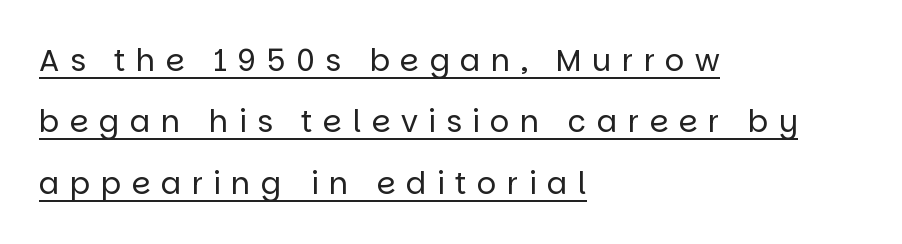
Q: Is the text bold? A: No.
Q: Is the text italic (slanted)? A: No, it is upright.
Q: Is the typeface a serif or a sans-serif typeface? A: Sans-serif.
Q: Is the text underlined? A: Yes.
Q: How is the paragraph aligned? A: Left-aligned.
Q: Is the spacing between letters normal or unusually wide? A: Unusually wide.
Q: Is the spacing between lines tight, normal or loose? A: Loose.
Q: Width (condensed, normal, or wide)? A: Normal.
Q: Stroke contrast? A: Low.
Q: x-height? A: Large.
Q: Monospaced? A: No.
